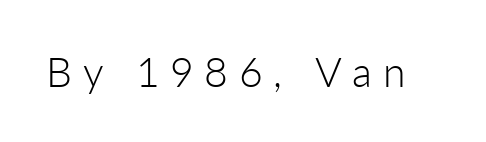
Q: Is the text bold? A: No.
Q: Is the text italic (slanted)? A: No, it is upright.
Q: Is the typeface a serif or a sans-serif typeface? A: Sans-serif.
Q: Is the text underlined? A: No.
Q: Is the spacing between letters normal or unusually wide? A: Unusually wide.
Q: Width (condensed, normal, or wide)? A: Normal.
Q: Stroke contrast? A: Low.
Q: x-height? A: Medium.
Q: Monospaced? A: No.
